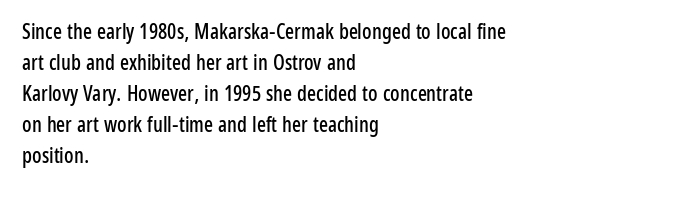
{"italic": "no", "underline": "no", "align": "left", "line_spacing": "normal", "line_spacing_ratio": 1.48, "letter_spacing": "normal", "letter_spacing_em": 0.0, "glyph_px": 21}
